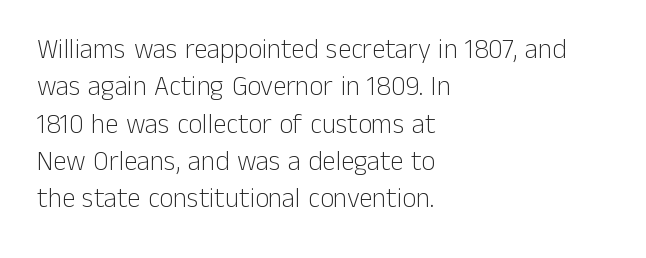
The image shows 27 px text type, upright; set left-aligned, normal line spacing (1.38x), normal letter spacing, not underlined.
